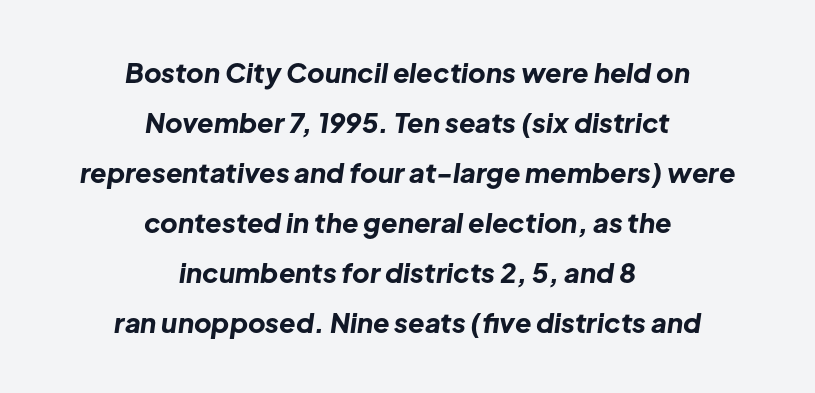
Q: Is the text bold? A: Yes.
Q: Is the text italic (slanted)? A: Yes, it leans right by about 8 degrees.
Q: Is the text underlined? A: No.
Q: How is the paragraph aligned? A: Centered.
Q: Is the spacing between letters normal or unusually wide? A: Normal.
